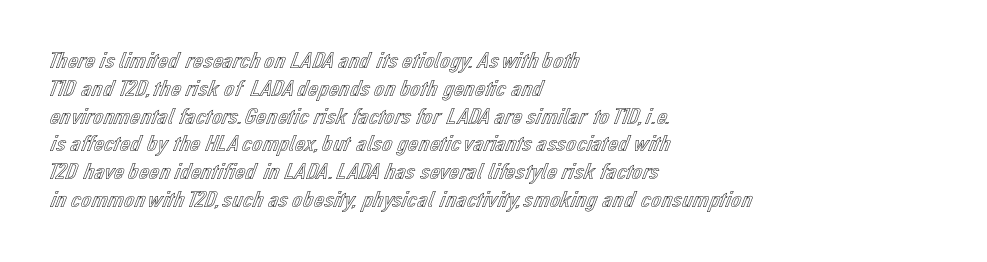
Q: Is the text italic (slanted)? A: Yes.
Q: Is the text underlined? A: No.
Q: How is the paragraph aligned? A: Left-aligned.
Q: Is the spacing between letters normal or unusually wide? A: Normal.
